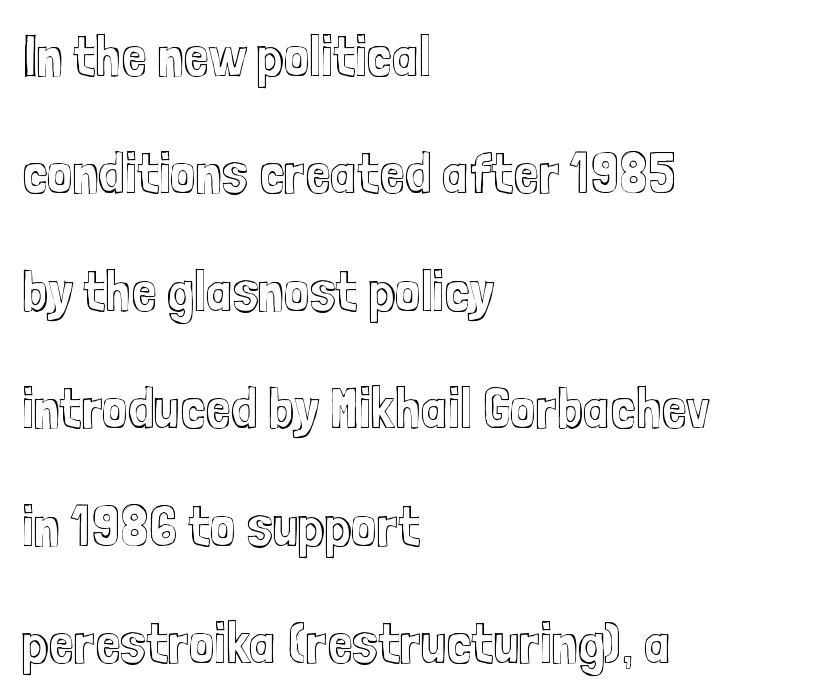
The image shows 57 px condensed type, upright; set left-aligned, loose line spacing (2.06x), normal letter spacing, not underlined; a medium x-height.
